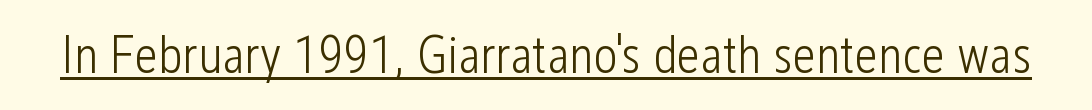
The image shows 52 px light, condensed sans-serif type, upright; set normal letter spacing, underlined; low stroke contrast and a medium x-height.
